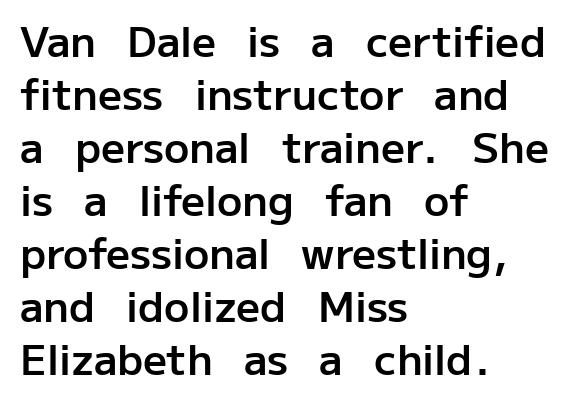
{"serif": "no", "italic": "no", "bold": "semi", "weight": "semibold", "width": "normal", "stroke_contrast": "low", "x_height": "medium", "monospaced": "no", "underline": "no", "align": "left", "line_spacing": "normal", "line_spacing_ratio": 1.26, "letter_spacing": "normal", "letter_spacing_em": 0.0, "glyph_px": 42}
